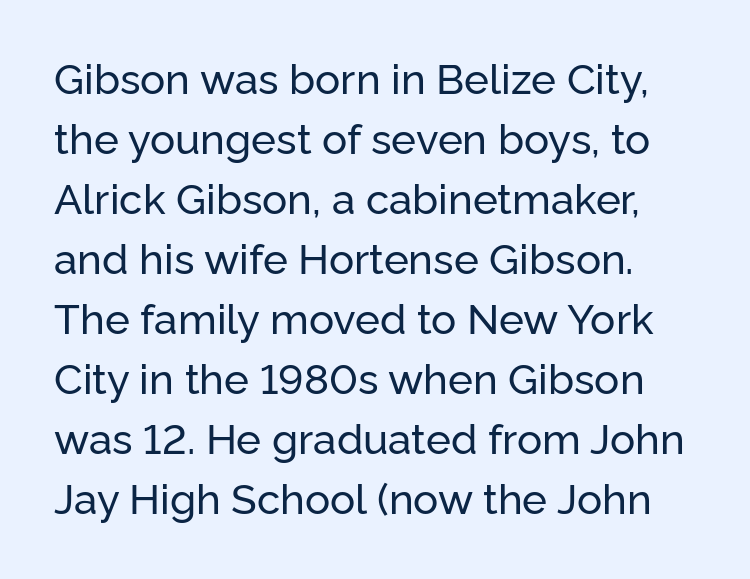
{"serif": "no", "italic": "no", "width": "normal", "stroke_contrast": "low", "x_height": "medium", "monospaced": "no", "underline": "no", "line_spacing": "normal", "line_spacing_ratio": 1.43, "letter_spacing": "normal", "letter_spacing_em": 0.0, "glyph_px": 42}
